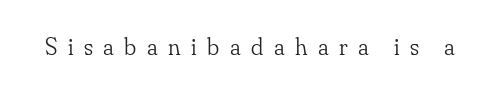
{"italic": "no", "bold": "no", "underline": "no", "letter_spacing": "wide", "letter_spacing_em": 0.42, "glyph_px": 25}
